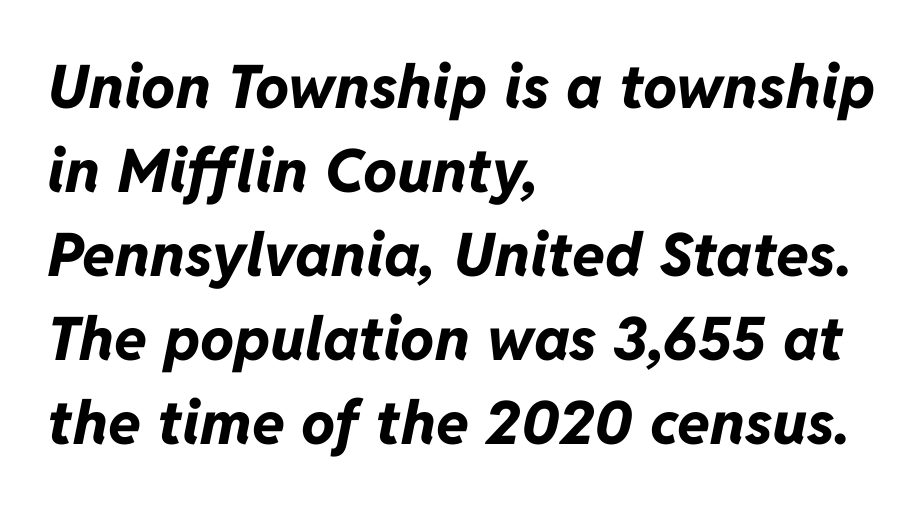
The paragraph has a hard left edge and a soft right edge. Weight check: bold — yes, fully. These lines sit exactly where default settings would place them. Posture: slanted.
